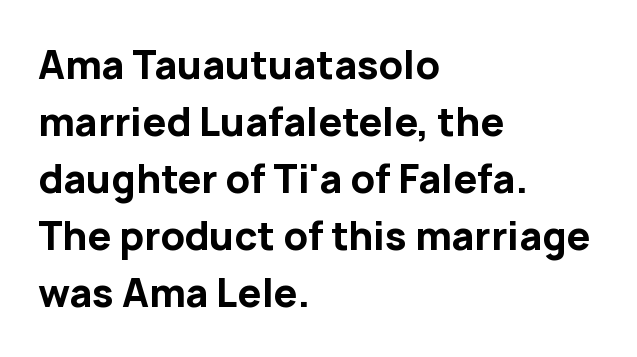
Q: Is the text bold? A: Yes.
Q: Is the text italic (slanted)? A: No, it is upright.
Q: Is the typeface a serif or a sans-serif typeface? A: Sans-serif.
Q: Is the text underlined? A: No.
Q: How is the paragraph aligned? A: Left-aligned.
Q: Is the spacing between letters normal or unusually wide? A: Normal.
Q: Is the spacing between lines tight, normal or loose? A: Normal.
Q: Width (condensed, normal, or wide)? A: Normal.
Q: Stroke contrast? A: Low.
Q: x-height? A: Medium.
Q: Monospaced? A: No.
